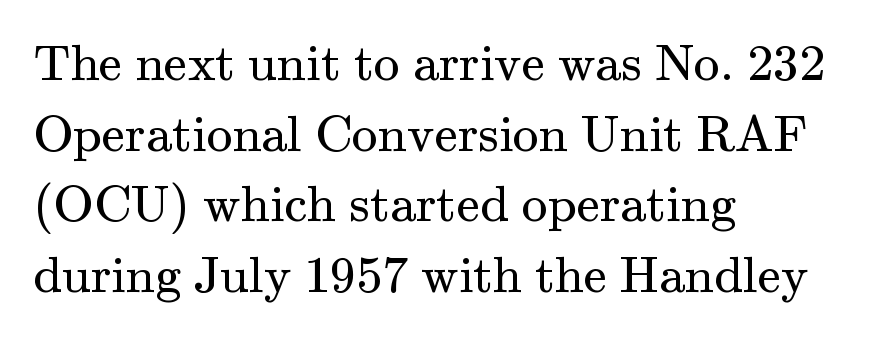
Do the letters lean? They stand straight. Character widths vary here, with narrow letters taking less room than wide ones. A typesetter would label this face a serif. The letters look calm and open, with moderate or lighter stems. These lines sit exactly where default settings would place them. Type without underlining.
